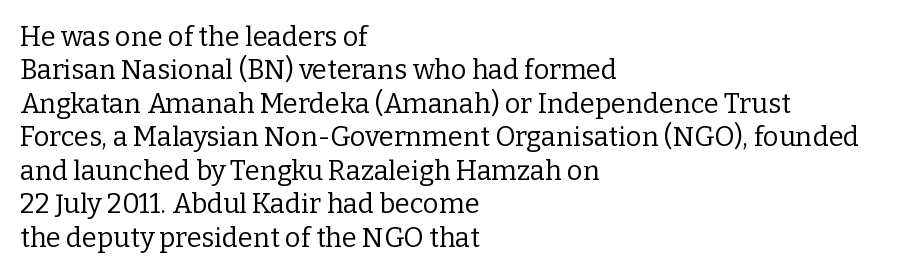
{"italic": "no", "bold": "no", "underline": "no", "align": "left", "line_spacing_ratio": 1.24, "letter_spacing": "normal", "letter_spacing_em": 0.0, "glyph_px": 27}
